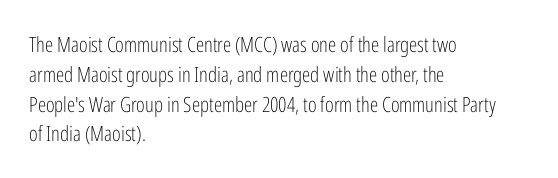
Q: Is the text bold? A: No.
Q: Is the text italic (slanted)? A: No, it is upright.
Q: Is the text underlined? A: No.
Q: How is the paragraph aligned? A: Left-aligned.
Q: Is the spacing between letters normal or unusually wide? A: Normal.
Q: Is the spacing between lines tight, normal or loose? A: Normal.
